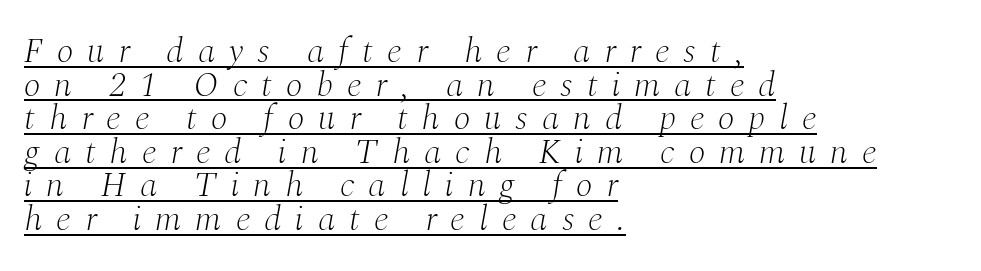
The image shows 35 px light serif type, italic (leaning right); set left-aligned, tight line spacing (0.96x), unusually wide letter spacing (+0.4 em), underlined; medium stroke contrast and a medium x-height.
